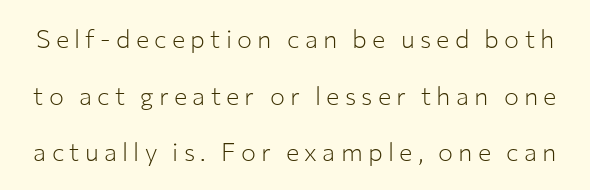
The image shows 25 px text type, upright; set loose line spacing (2.27x), unusually wide letter spacing (+0.21 em), not underlined.
